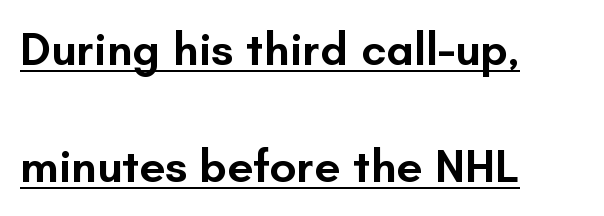
The image shows 47 px semibold sans-serif type, upright; set left-aligned, loose line spacing (2.49x), normal letter spacing, underlined; low stroke contrast and a small x-height.
